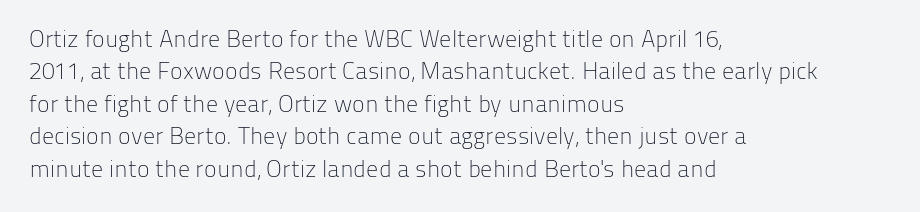
{"italic": "no", "bold": "no", "underline": "no", "align": "left", "line_spacing": "normal", "line_spacing_ratio": 1.35, "letter_spacing": "normal", "letter_spacing_em": 0.0, "glyph_px": 24}
